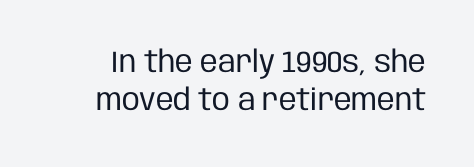
{"serif": "no", "italic": "no", "bold": "no", "weight": "regular", "width": "condensed", "stroke_contrast": "low", "x_height": "large", "monospaced": "no", "underline": "no", "line_spacing": "normal", "line_spacing_ratio": 1.28, "letter_spacing": "normal", "letter_spacing_em": 0.0, "glyph_px": 30}
